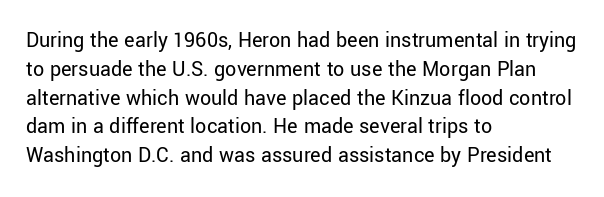
{"italic": "no", "bold": "no", "underline": "no", "align": "left", "line_spacing": "normal", "line_spacing_ratio": 1.31, "letter_spacing": "normal", "letter_spacing_em": 0.0, "glyph_px": 22}
